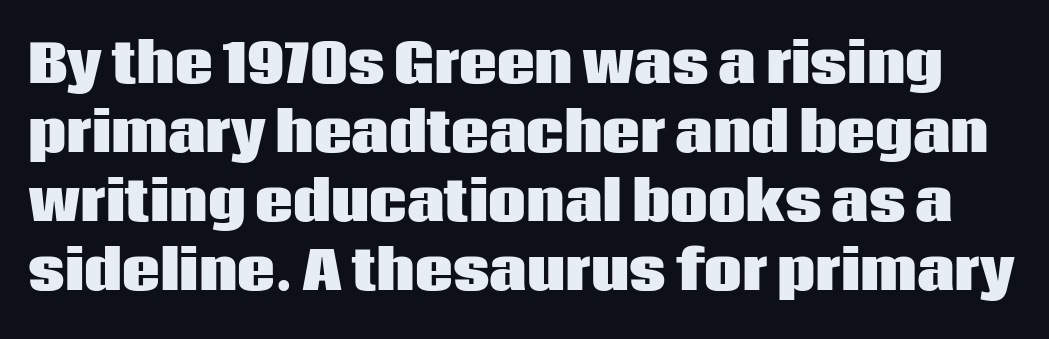
The space between consecutive lines is moderate. Quick note: not italic, upright. The gaps between neighbouring characters are ordinary and unremarkable. Unlike a traditional serif, this face leaves its strokes unadorned. This rendering features lettering with no underline. Strokes here are thick enough to call this a true bold.
